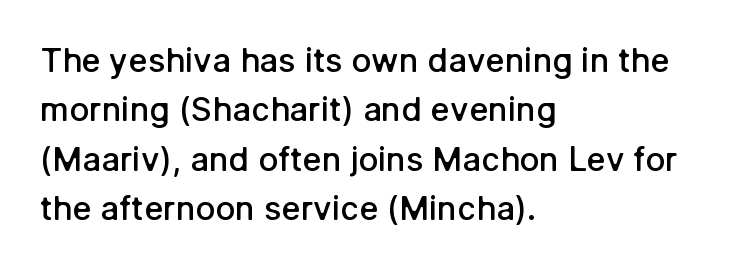
{"serif": "no", "italic": "no", "bold": "semi", "weight": "semibold", "width": "normal", "stroke_contrast": "low", "x_height": "medium", "monospaced": "no", "underline": "no", "align": "left", "line_spacing": "normal", "line_spacing_ratio": 1.5, "letter_spacing": "normal", "letter_spacing_em": 0.0, "glyph_px": 33}
